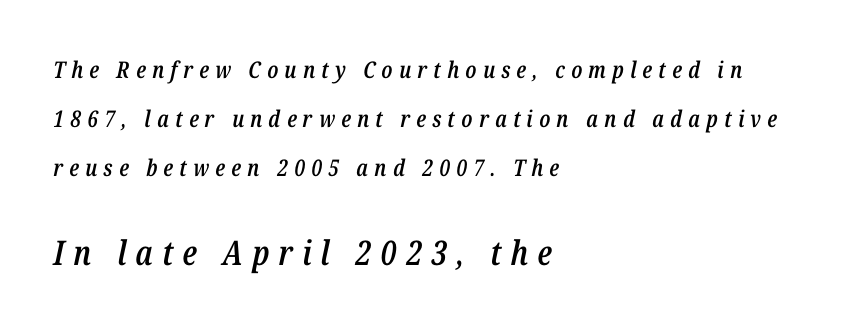
Q: Is the text bold? A: Semi-bold.
Q: Is the text italic (slanted)? A: Yes, it leans right by about 12 degrees.
Q: Is the text underlined? A: No.
Q: How is the paragraph aligned? A: Left-aligned.
Q: Is the spacing between letters normal or unusually wide? A: Unusually wide.
Q: Is the spacing between lines tight, normal or loose? A: Loose.
Q: Which block of text is set in a larger size, the first (top) or the second (bottom)? A: The second (bottom) one.
Q: Width (condensed, normal, or wide)? A: Condensed.
Q: Stroke contrast? A: Low.
Q: x-height? A: Medium.
Q: Monospaced? A: No.
